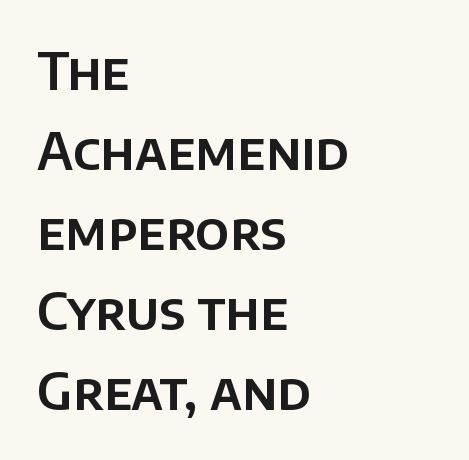
Q: Is the text italic (slanted)? A: No, it is upright.
Q: Is the typeface a serif or a sans-serif typeface? A: Sans-serif.
Q: Is the text underlined? A: No.
Q: How is the paragraph aligned? A: Left-aligned.
Q: Is the spacing between letters normal or unusually wide? A: Normal.
Q: Is the spacing between lines tight, normal or loose? A: Normal.
Q: Width (condensed, normal, or wide)? A: Normal.
Q: Stroke contrast? A: Low.
Q: x-height? A: Large.
Q: Monospaced? A: No.
